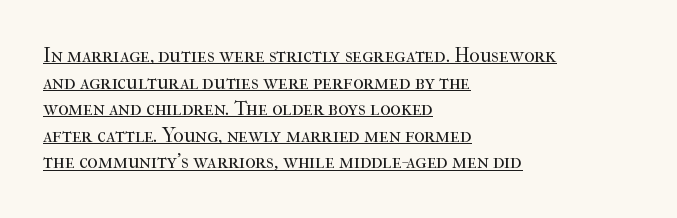
Q: Is the text bold? A: No.
Q: Is the text italic (slanted)? A: No, it is upright.
Q: Is the text underlined? A: Yes.
Q: How is the paragraph aligned? A: Left-aligned.
Q: Is the spacing between letters normal or unusually wide? A: Normal.
Q: Is the spacing between lines tight, normal or loose? A: Normal.
